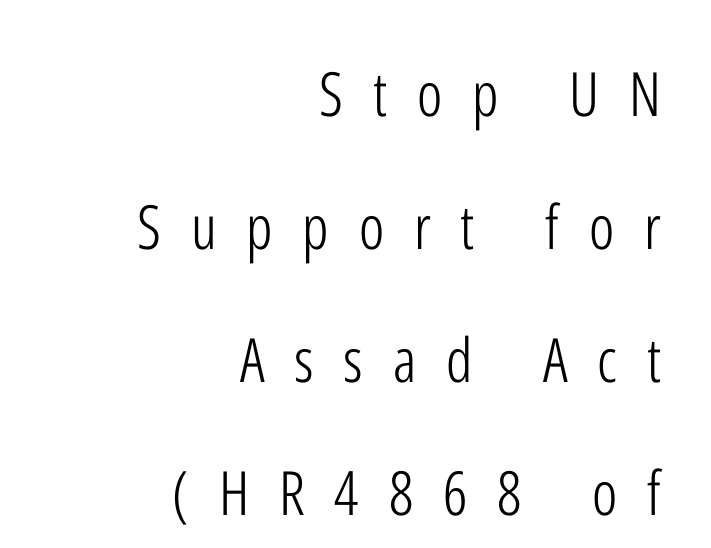
{"serif": "no", "italic": "no", "bold": "no", "weight": "light", "width": "condensed", "stroke_contrast": "low", "x_height": "medium", "monospaced": "no", "underline": "no", "align": "right", "line_spacing": "loose", "line_spacing_ratio": 2.18, "letter_spacing": "wide", "letter_spacing_em": 0.49, "glyph_px": 61}
